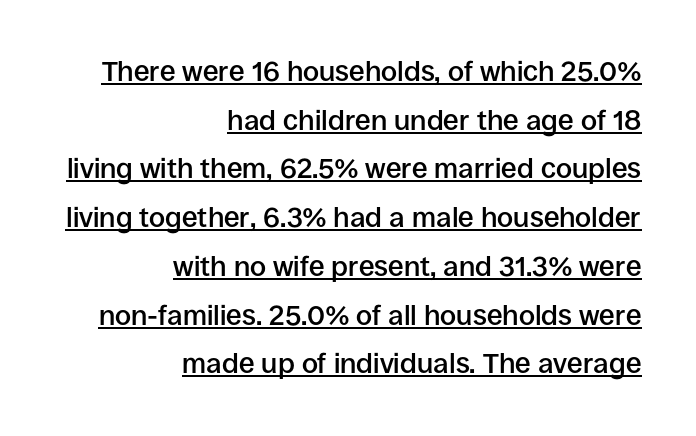
Q: Is the text bold? A: Semi-bold.
Q: Is the text italic (slanted)? A: No, it is upright.
Q: Is the typeface a serif or a sans-serif typeface? A: Sans-serif.
Q: Is the text underlined? A: Yes.
Q: How is the paragraph aligned? A: Right-aligned.
Q: Is the spacing between letters normal or unusually wide? A: Normal.
Q: Width (condensed, normal, or wide)? A: Normal.
Q: Stroke contrast? A: Low.
Q: x-height? A: Large.
Q: Monospaced? A: No.
